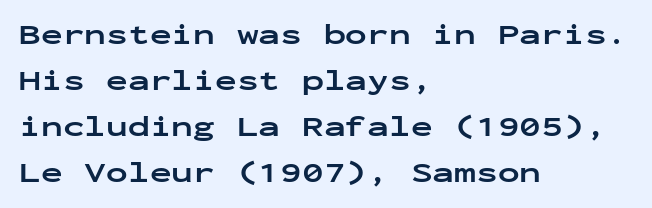
{"serif": "no", "italic": "no", "bold": "yes", "weight": "bold", "width": "wide", "stroke_contrast": "low", "x_height": "medium", "monospaced": "yes", "underline": "no", "align": "left", "line_spacing": "normal", "line_spacing_ratio": 1.59, "letter_spacing": "normal", "letter_spacing_em": 0.0, "glyph_px": 29}
